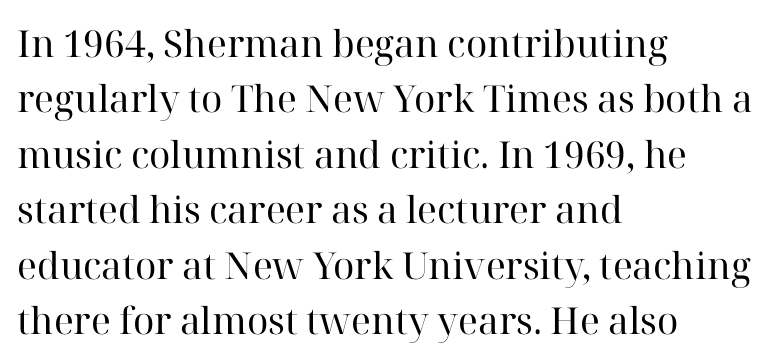
{"serif": "yes", "italic": "no", "bold": "no", "weight": "regular", "width": "normal", "stroke_contrast": "high", "x_height": "medium", "monospaced": "no", "underline": "no", "align": "left", "line_spacing": "normal", "line_spacing_ratio": 1.5, "letter_spacing": "normal", "letter_spacing_em": 0.0, "glyph_px": 37}
